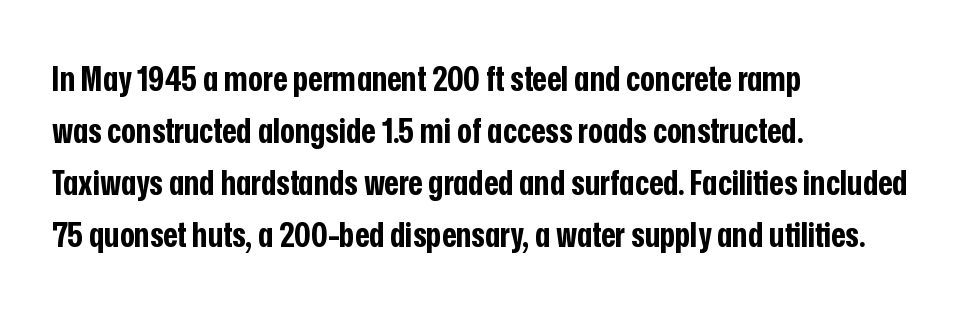
Q: Is the text bold? A: Yes.
Q: Is the text italic (slanted)? A: No, it is upright.
Q: Is the typeface a serif or a sans-serif typeface? A: Sans-serif.
Q: Is the text underlined? A: No.
Q: How is the paragraph aligned? A: Left-aligned.
Q: Is the spacing between letters normal or unusually wide? A: Normal.
Q: Is the spacing between lines tight, normal or loose? A: Normal.
Q: Width (condensed, normal, or wide)? A: Condensed.
Q: Stroke contrast? A: Low.
Q: x-height? A: Medium.
Q: Monospaced? A: No.
